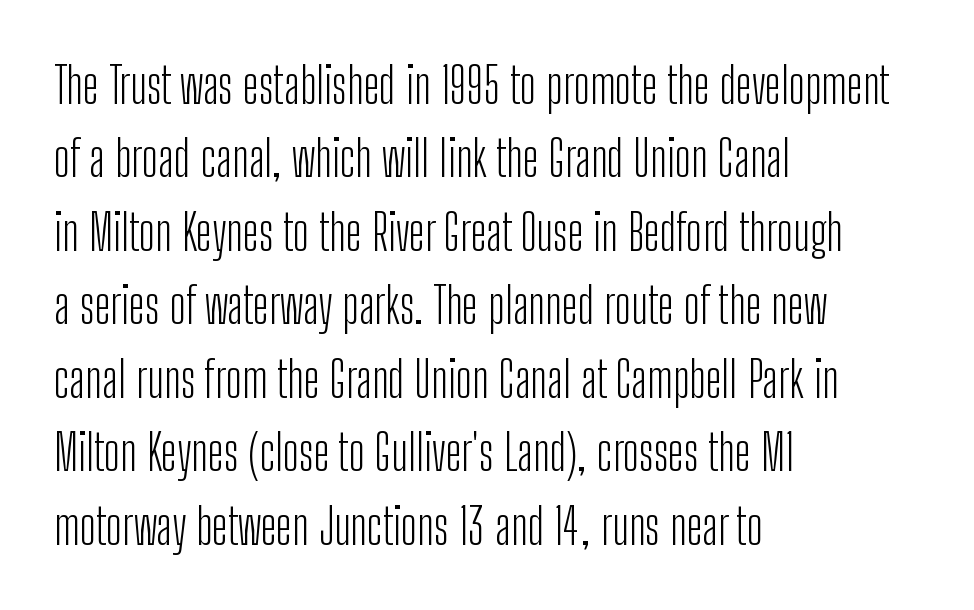
{"serif": "no", "italic": "no", "bold": "no", "weight": "light", "width": "condensed", "stroke_contrast": "low", "x_height": "medium", "monospaced": "no", "underline": "no", "align": "left", "line_spacing": "normal", "line_spacing_ratio": 1.47, "letter_spacing": "normal", "letter_spacing_em": 0.0, "glyph_px": 50}
